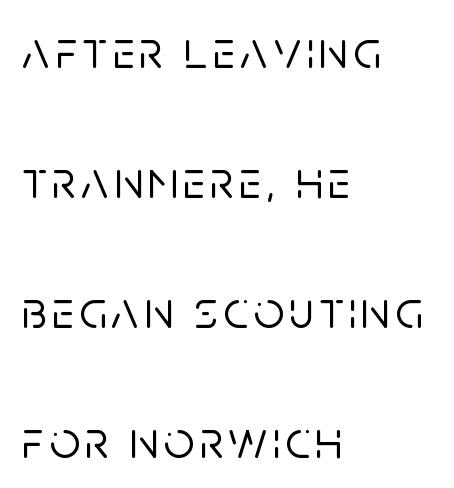
Q: Is the text italic (slanted)? A: No, it is upright.
Q: Is the typeface a serif or a sans-serif typeface? A: Sans-serif.
Q: Is the text underlined? A: No.
Q: How is the paragraph aligned? A: Left-aligned.
Q: Is the spacing between lines tight, normal or loose? A: Loose.
Q: Width (condensed, normal, or wide)? A: Normal.
Q: Stroke contrast? A: Low.
Q: x-height? A: Large.
Q: Monospaced? A: No.
